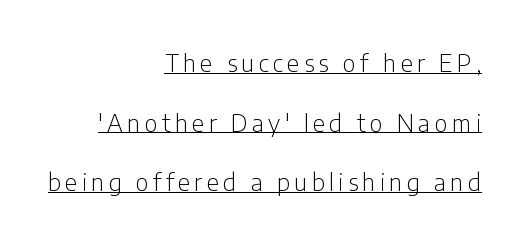
Q: Is the text bold? A: No.
Q: Is the text italic (slanted)? A: No, it is upright.
Q: Is the text underlined? A: Yes.
Q: How is the paragraph aligned? A: Right-aligned.
Q: Is the spacing between lines tight, normal or loose? A: Loose.
